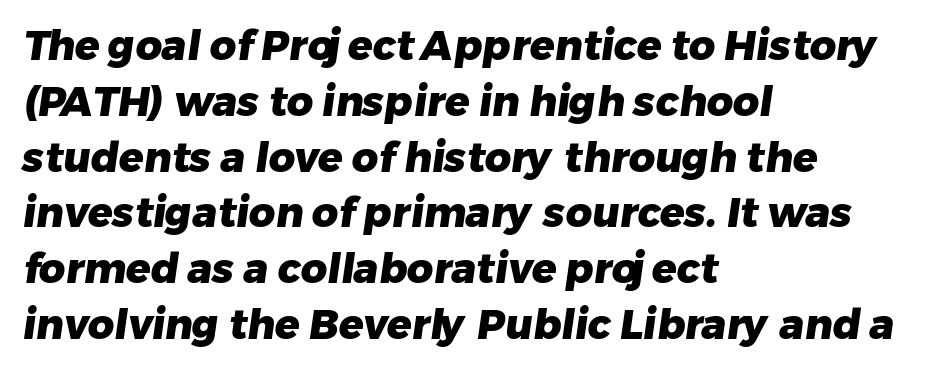
The image shows 41 px heavy sans-serif type; set left-aligned, normal line spacing (1.36x), normal letter spacing, not underlined; low stroke contrast and a medium x-height.
